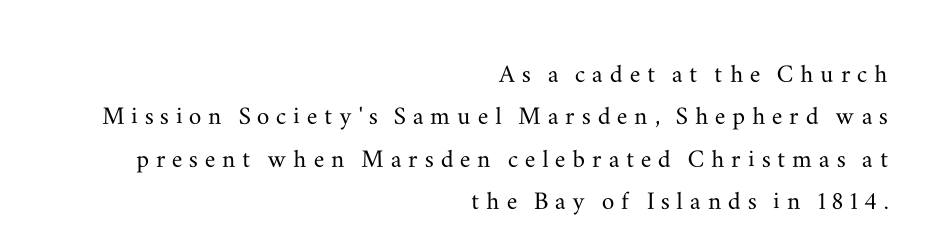
Q: Is the text italic (slanted)? A: No, it is upright.
Q: Is the typeface a serif or a sans-serif typeface? A: Serif.
Q: Is the text underlined? A: No.
Q: How is the paragraph aligned? A: Right-aligned.
Q: Is the spacing between letters normal or unusually wide? A: Unusually wide.
Q: Is the spacing between lines tight, normal or loose? A: Normal.
Q: Width (condensed, normal, or wide)? A: Wide.
Q: Stroke contrast? A: Medium.
Q: x-height? A: Small.
Q: Monospaced? A: No.
